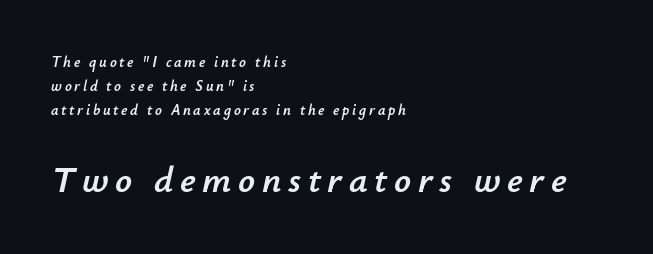
{"italic": "yes", "lean": "right", "slant_degrees": 12, "width": "normal", "stroke_contrast": "low", "x_height": "small", "monospaced": "no", "underline": "no", "align": "left", "line_spacing": "normal", "line_spacing_ratio": 1.6, "larger_block": "second", "size_ratio": 2.47, "glyph_px": 37}
